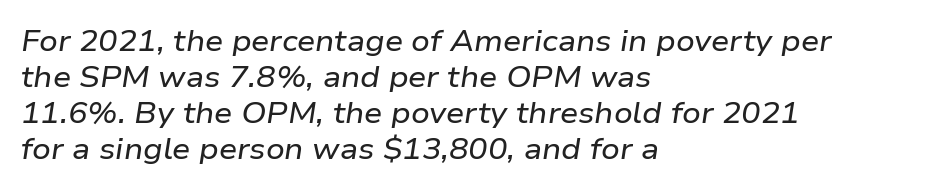
The image shows 29 px wide type, italic (leaning right); set left-aligned, line spacing 1.24x, normal letter spacing, not underlined; low stroke contrast and a medium x-height.
